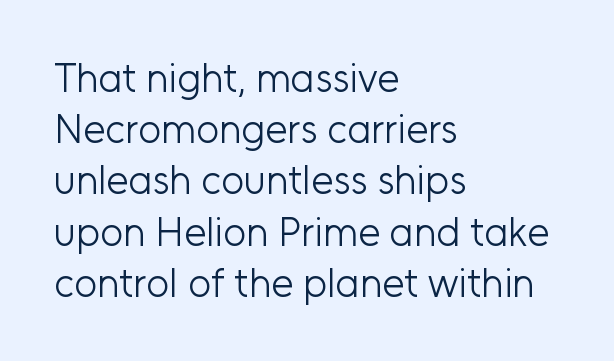
The image shows 40 px light sans-serif type, upright; set left-aligned, normal line spacing (1.28x), normal letter spacing, not underlined; low stroke contrast and a medium x-height.
